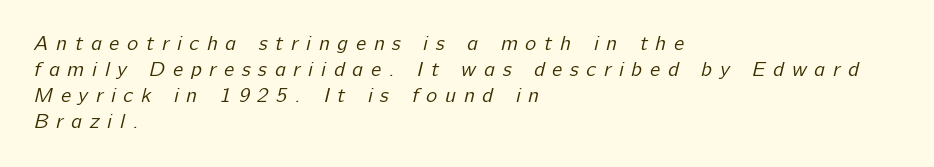
The image shows 21 px text type; set left-aligned, line spacing 1.24x, unusually wide letter spacing (+0.37 em), not underlined.
